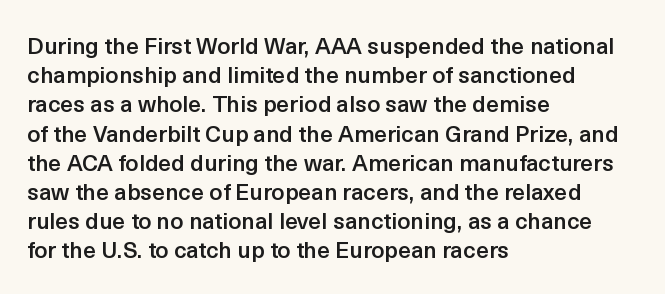
{"italic": "no", "bold": "semi", "underline": "no", "align": "left", "line_spacing": "normal", "line_spacing_ratio": 1.27, "letter_spacing": "normal", "letter_spacing_em": 0.0, "glyph_px": 23}
